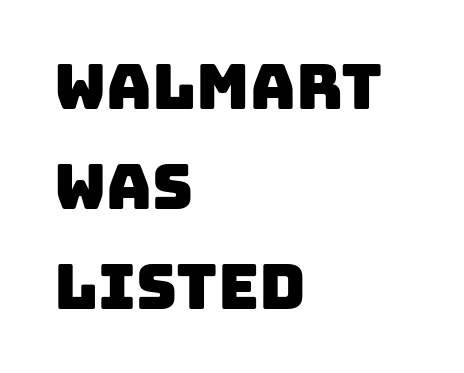
{"serif": "no", "width": "normal", "stroke_contrast": "low", "x_height": "large", "monospaced": "no", "underline": "no", "align": "left", "line_spacing": "normal", "line_spacing_ratio": 1.59, "letter_spacing": "normal", "letter_spacing_em": 0.0, "glyph_px": 63}
